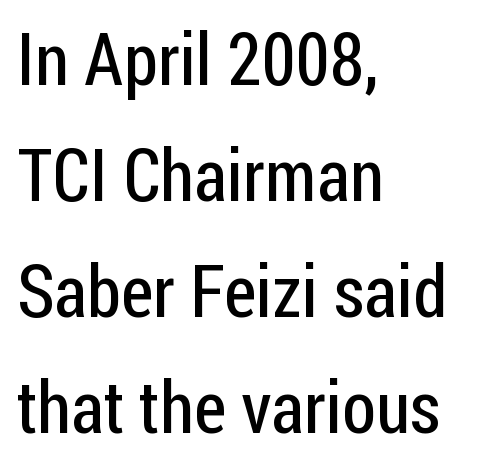
{"serif": "no", "italic": "no", "bold": "no", "weight": "regular", "width": "condensed", "stroke_contrast": "low", "x_height": "medium", "monospaced": "no", "underline": "no", "align": "left", "line_spacing": "normal", "line_spacing_ratio": 1.59, "letter_spacing": "normal", "letter_spacing_em": 0.0, "glyph_px": 73}
